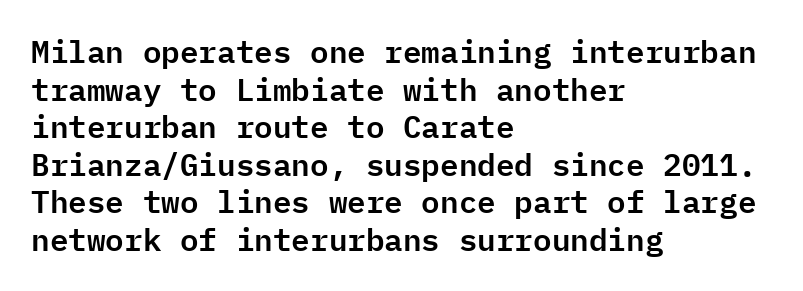
{"serif": "no", "italic": "no", "width": "normal", "stroke_contrast": "low", "x_height": "medium", "monospaced": "yes", "underline": "no", "align": "left", "line_spacing_ratio": 1.21, "letter_spacing": "normal", "letter_spacing_em": 0.0, "glyph_px": 31}
